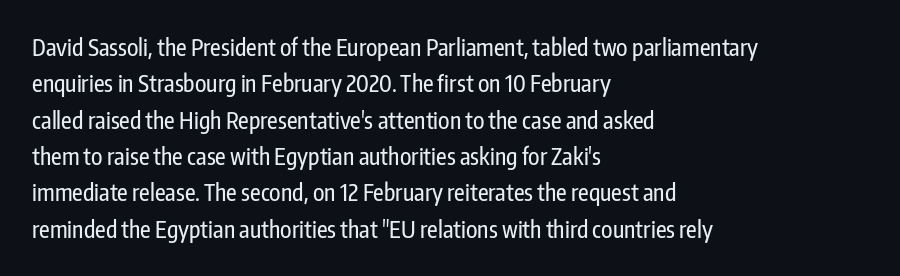
Q: Is the text italic (slanted)? A: No, it is upright.
Q: Is the text underlined? A: No.
Q: How is the paragraph aligned? A: Left-aligned.
Q: Is the spacing between letters normal or unusually wide? A: Normal.
Q: Is the spacing between lines tight, normal or loose? A: Normal.
